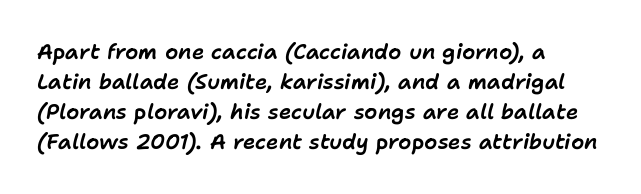
In CSS terms this would be text-align: left. Does the leading feel generous? No, just average. Caption: standard tracking, unaltered. This is oblique type, the kind used for emphasis or titles.
